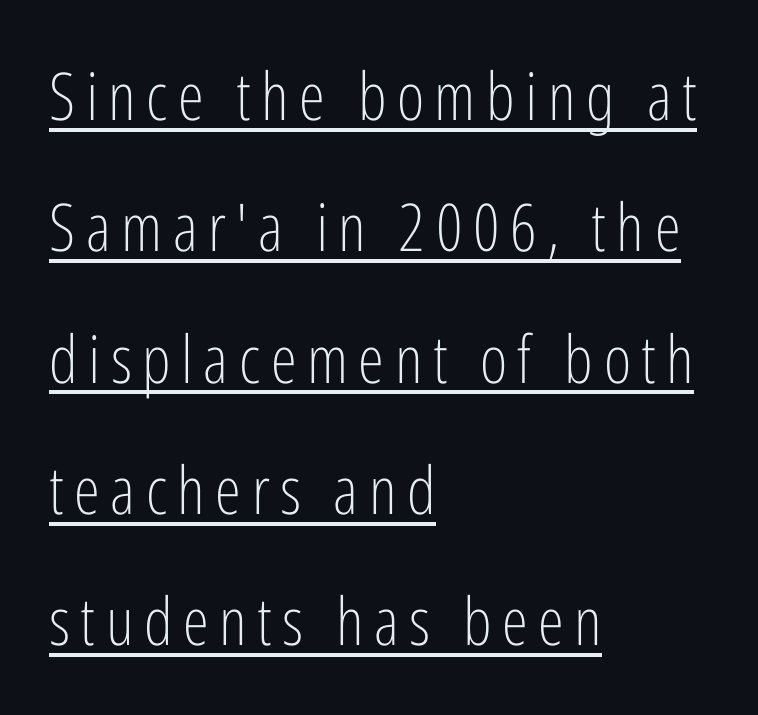
The typeface has the unassuming heft of standard copy or less. Check where the strokes stop: nothing finishes them off — pure sans. Leading: increased. You can tell it's not italic because the verticals are truly vertical. Quick note: underline on.
